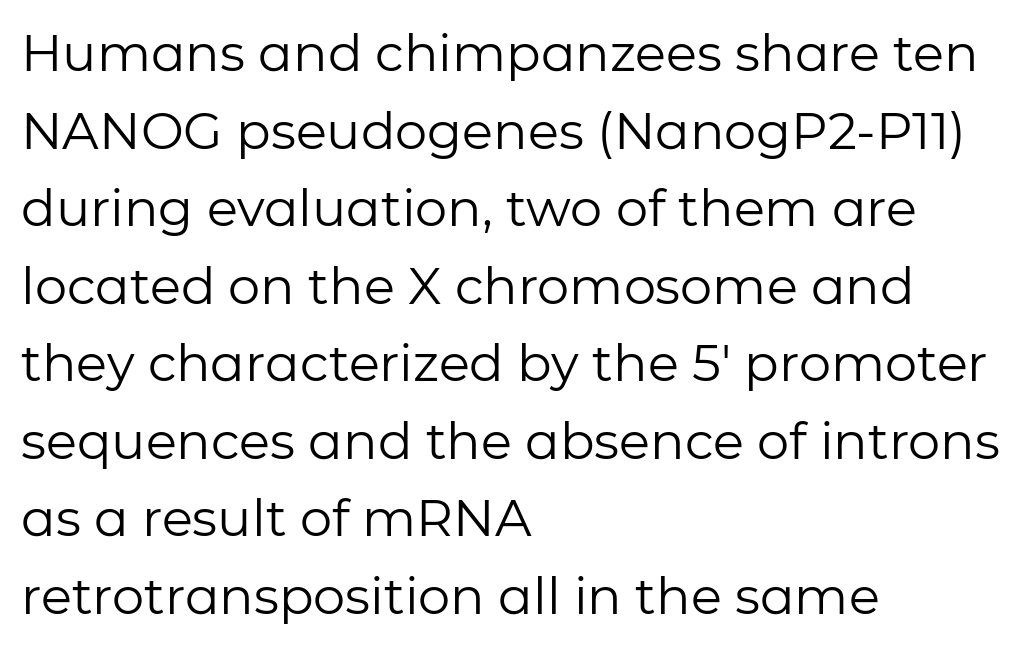
Q: Is the text bold? A: No.
Q: Is the text italic (slanted)? A: No, it is upright.
Q: Is the typeface a serif or a sans-serif typeface? A: Sans-serif.
Q: Is the text underlined? A: No.
Q: How is the paragraph aligned? A: Left-aligned.
Q: Is the spacing between letters normal or unusually wide? A: Normal.
Q: Is the spacing between lines tight, normal or loose? A: Normal.
Q: Width (condensed, normal, or wide)? A: Normal.
Q: Stroke contrast? A: Low.
Q: x-height? A: Medium.
Q: Monospaced? A: No.
